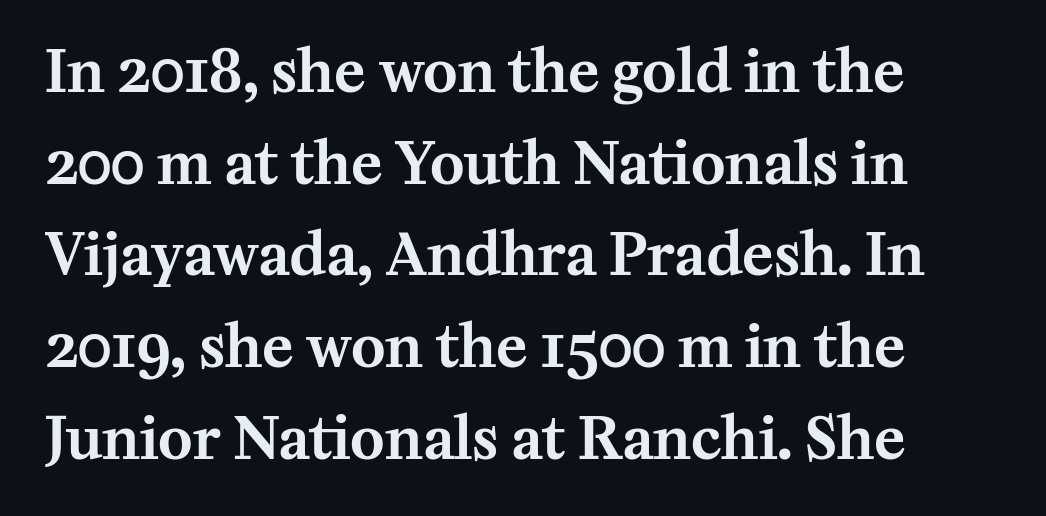
Words appear dense and cohesive because spacing is normal. The letters carry serifs — small finishing strokes at the ends of their stems. Which margin do the lines hug? The left one — the right edge is uneven. When letters stand straight like this, we call the style roman or upright. Glance below the letters and you will spot only blank space.
